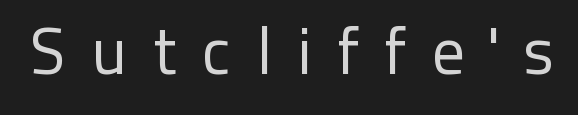
{"serif": "no", "italic": "no", "bold": "no", "weight": "regular", "width": "normal", "stroke_contrast": "low", "x_height": "medium", "monospaced": "no", "underline": "no", "letter_spacing": "wide", "letter_spacing_em": 0.38, "glyph_px": 66}
